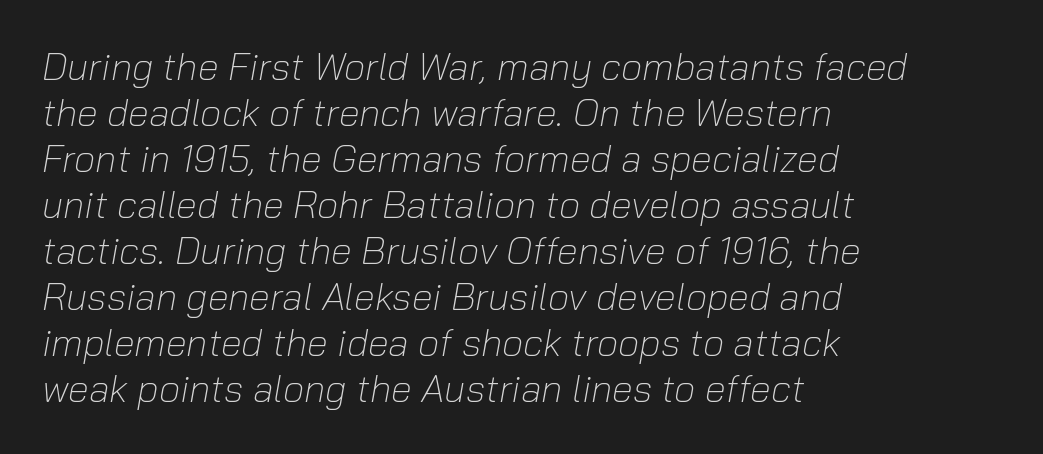
The strokes carry an ordinary text weight at most. Proportional: the letters do not fall into vertical columns. Is the type slanted? Yes — the strokes lean at a clear angle. Typeset ragged right — the left edge is the straight one.
